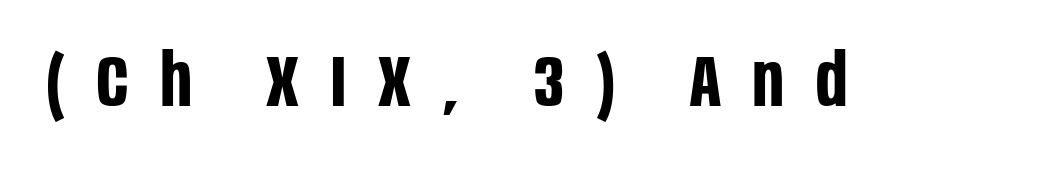
{"serif": "no", "italic": "no", "bold": "yes", "weight": "bold", "width": "condensed", "stroke_contrast": "low", "x_height": "large", "monospaced": "no", "underline": "no", "letter_spacing": "wide", "letter_spacing_em": 0.44, "glyph_px": 73}
